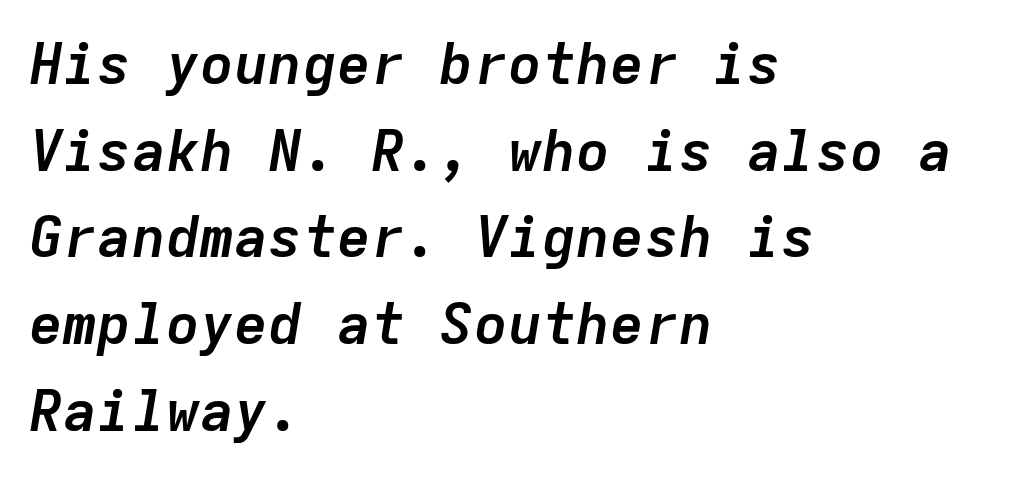
The image shows 57 px semibold type, italic (leaning right), monospaced; set left-aligned, normal line spacing (1.52x), normal letter spacing, not underlined; low stroke contrast and a medium x-height.
